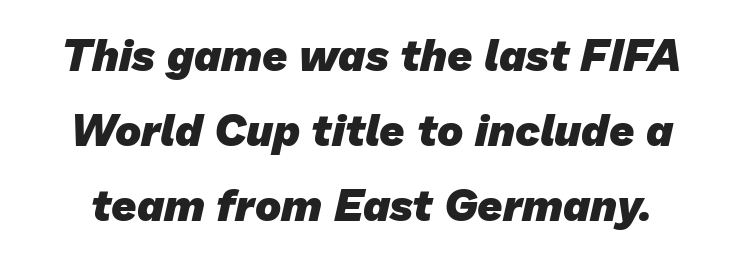
{"serif": "no", "bold": "yes", "weight": "heavy", "width": "normal", "stroke_contrast": "low", "x_height": "medium", "monospaced": "no", "underline": "no", "line_spacing": "normal", "line_spacing_ratio": 1.7, "letter_spacing": "normal", "letter_spacing_em": 0.0, "glyph_px": 44}
